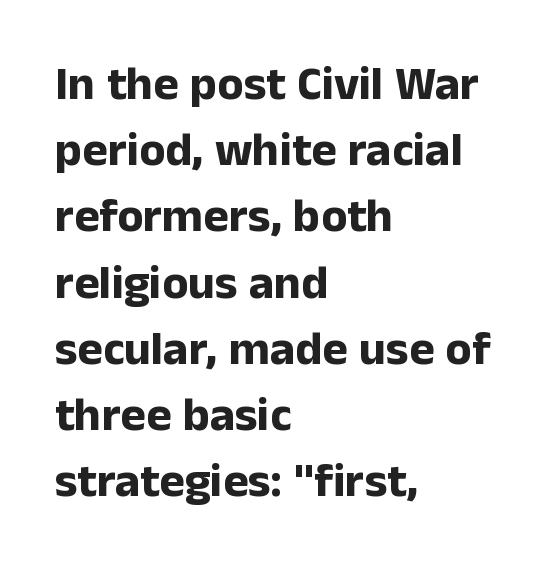
The image shows 48 px bold sans-serif type, upright; set left-aligned, normal line spacing (1.38x), normal letter spacing, not underlined; low stroke contrast and a medium x-height.
